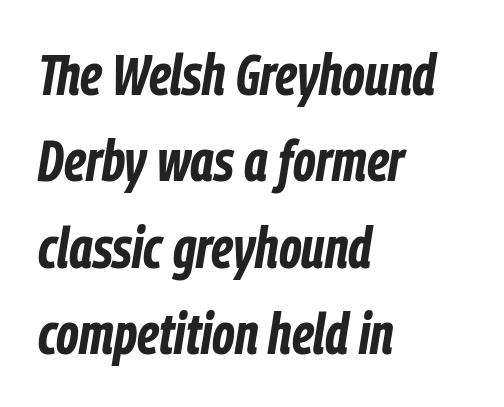
{"italic": "yes", "lean": "right", "slant_degrees": 9, "bold": "yes", "weight": "bold", "width": "condensed", "stroke_contrast": "low", "x_height": "medium", "monospaced": "no", "underline": "no", "align": "left", "line_spacing": "normal", "line_spacing_ratio": 1.49, "letter_spacing": "normal", "letter_spacing_em": 0.0, "glyph_px": 58}
